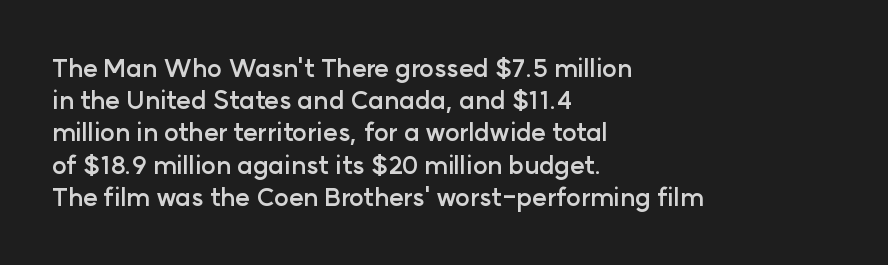
The image shows 25 px bold type, upright; set left-aligned, normal line spacing (1.29x), normal letter spacing, not underlined.
